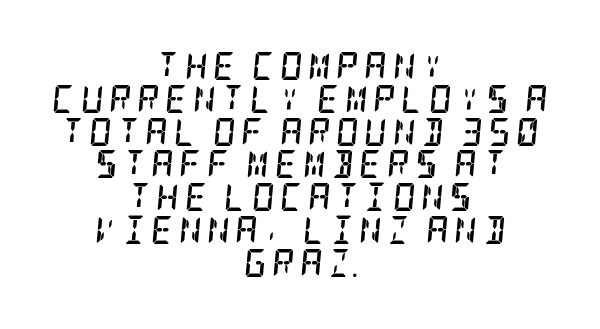
{"serif": "yes", "italic": "yes", "lean": "right", "slant_degrees": 5, "bold": "yes", "weight": "semibold", "width": "condensed", "stroke_contrast": "low", "x_height": "large", "underline": "no", "align": "center", "line_spacing_ratio": 1.17, "glyph_px": 28}
